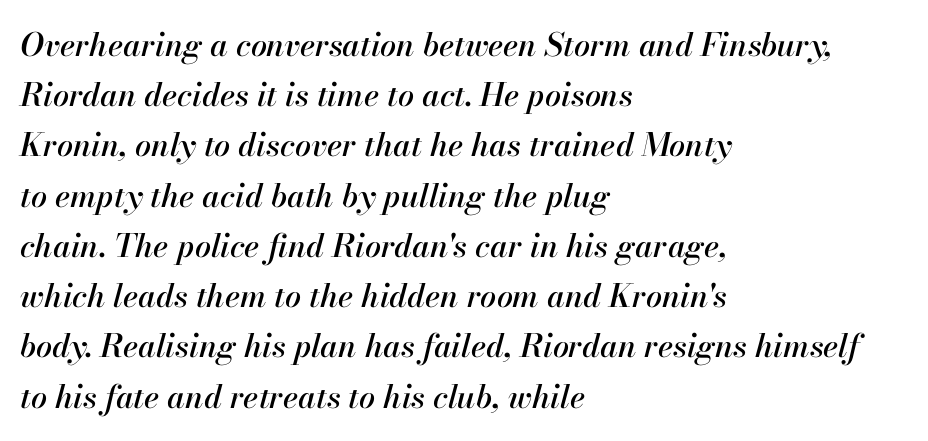
The image shows 32 px text type, italic (leaning right); set left-aligned, normal line spacing (1.57x), normal letter spacing, not underlined; high stroke contrast and a small x-height.
